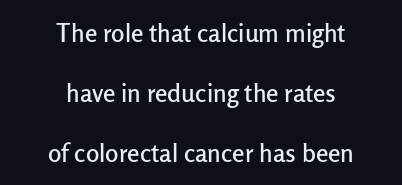
A typesetter would mark this as roman, not italic. Successive baselines arrive slowly, with a big drop between each. Characters follow at the spacing the type designer built in. Leftover space on each line is divided equally before and after the words. The space directly below the letters is spotless.
